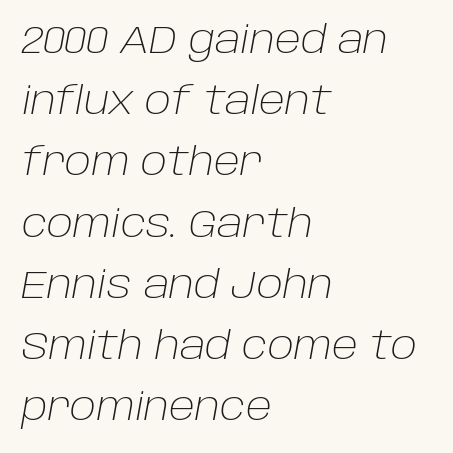
The image shows 39 px light type, italic (leaning right); set left-aligned, normal line spacing (1.57x), normal letter spacing, not underlined; low stroke contrast and a large x-height.
